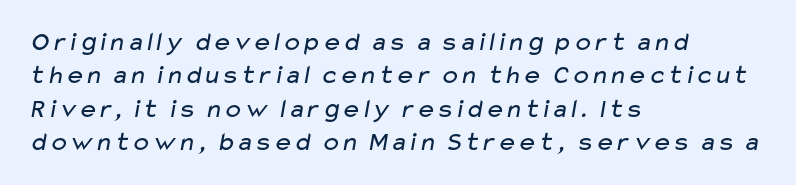
{"bold": "no", "underline": "no", "align": "left", "line_spacing_ratio": 1.24, "letter_spacing": "normal", "letter_spacing_em": 0.0, "glyph_px": 27}
